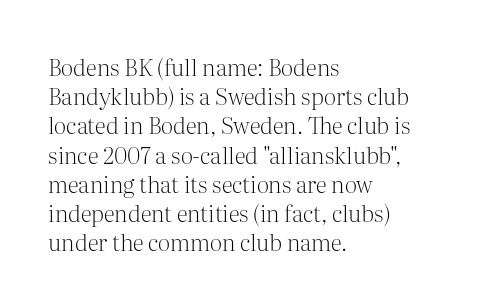
Q: Is the text bold? A: No.
Q: Is the text italic (slanted)? A: No, it is upright.
Q: Is the text underlined? A: No.
Q: How is the paragraph aligned? A: Left-aligned.
Q: Is the spacing between letters normal or unusually wide? A: Normal.
Q: Is the spacing between lines tight, normal or loose? A: Normal.
